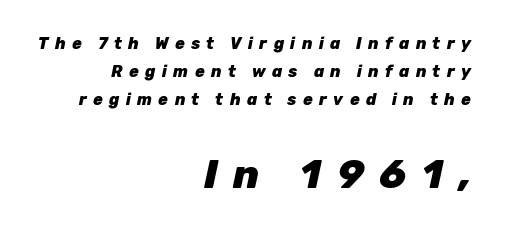
The image shows 40 px heavy type, italic (leaning right); set right-aligned, line spacing 1.75x, unusually wide letter spacing (+0.4 em), not underlined; the second (bottom) block is 2.5x larger; low stroke contrast and a medium x-height.
